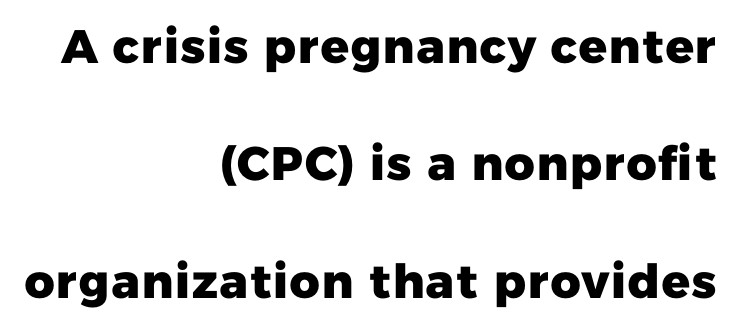
Q: Is the text bold? A: Yes.
Q: Is the typeface a serif or a sans-serif typeface? A: Sans-serif.
Q: Is the text underlined? A: No.
Q: How is the paragraph aligned? A: Right-aligned.
Q: Is the spacing between letters normal or unusually wide? A: Normal.
Q: Is the spacing between lines tight, normal or loose? A: Loose.
Q: Width (condensed, normal, or wide)? A: Normal.
Q: Stroke contrast? A: Low.
Q: x-height? A: Medium.
Q: Monospaced? A: No.
